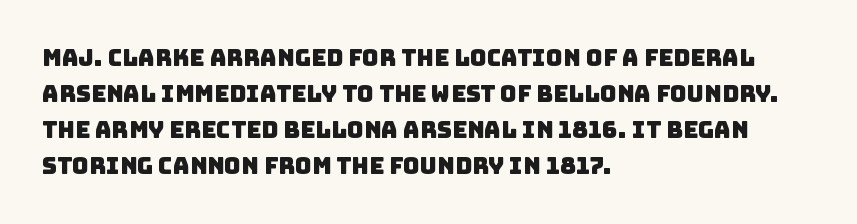
The image shows 23 px text type; set left-aligned, normal line spacing (1.57x), normal letter spacing, not underlined.
